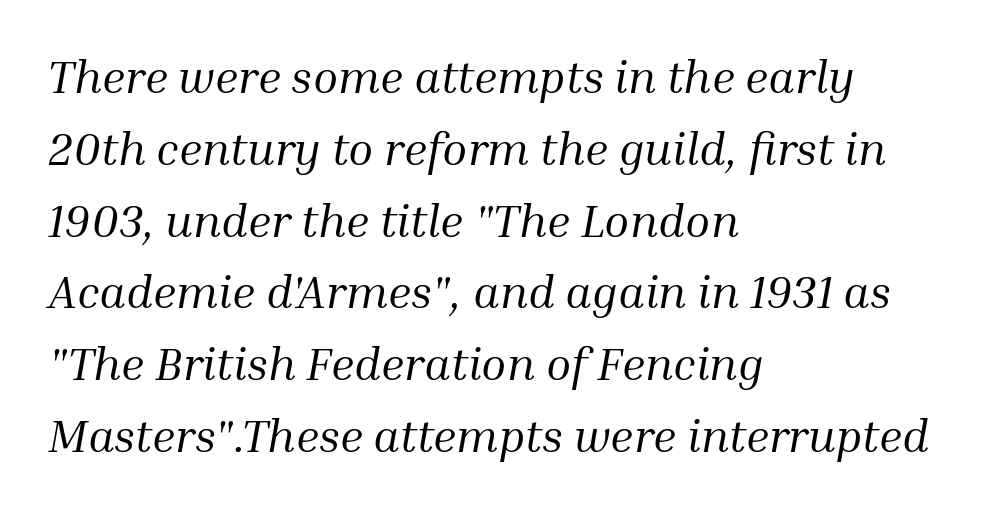
Q: Is the text bold? A: No.
Q: Is the text italic (slanted)? A: Yes, it leans right by about 10 degrees.
Q: Is the typeface a serif or a sans-serif typeface? A: Serif.
Q: Is the text underlined? A: No.
Q: How is the paragraph aligned? A: Left-aligned.
Q: Is the spacing between letters normal or unusually wide? A: Normal.
Q: Is the spacing between lines tight, normal or loose? A: Normal.
Q: Width (condensed, normal, or wide)? A: Normal.
Q: Stroke contrast? A: Medium.
Q: x-height? A: Medium.
Q: Monospaced? A: No.
